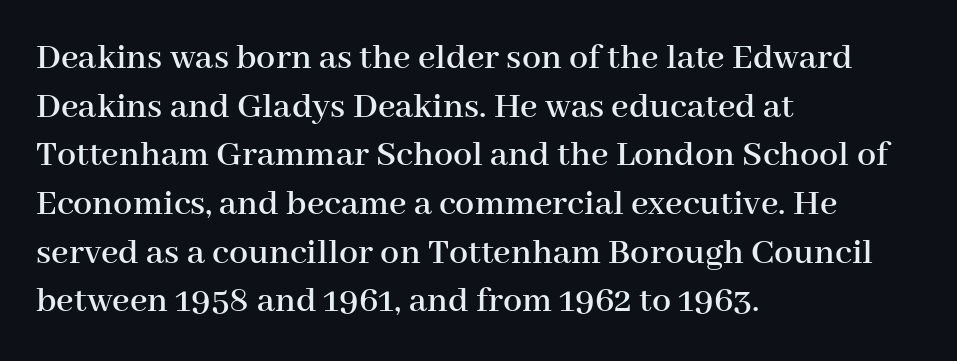
Q: Is the text italic (slanted)? A: No, it is upright.
Q: Is the typeface a serif or a sans-serif typeface? A: Serif.
Q: Is the text underlined? A: No.
Q: How is the paragraph aligned? A: Left-aligned.
Q: Is the spacing between letters normal or unusually wide? A: Normal.
Q: Is the spacing between lines tight, normal or loose? A: Normal.
Q: Width (condensed, normal, or wide)? A: Normal.
Q: Stroke contrast? A: High.
Q: x-height? A: Medium.
Q: Monospaced? A: No.
